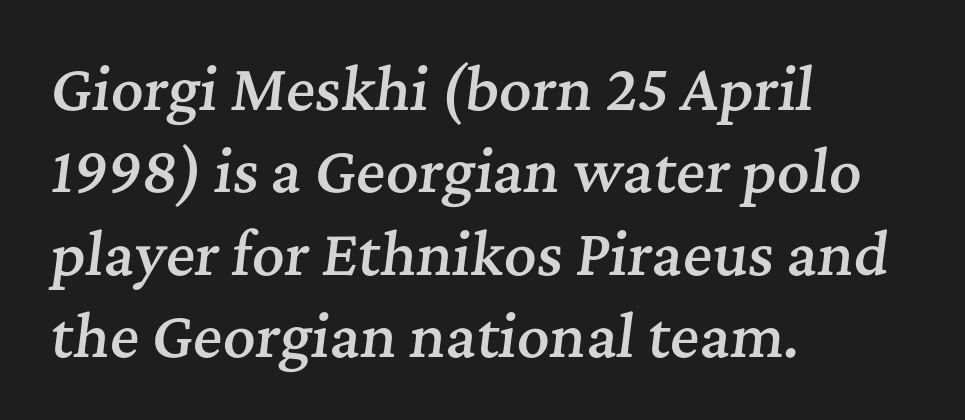
{"serif": "yes", "italic": "yes", "lean": "right", "slant_degrees": 7, "bold": "semi", "weight": "semibold", "width": "normal", "stroke_contrast": "medium", "x_height": "medium", "monospaced": "no", "underline": "no", "align": "left", "line_spacing": "normal", "line_spacing_ratio": 1.47, "letter_spacing": "normal", "letter_spacing_em": 0.0, "glyph_px": 56}
